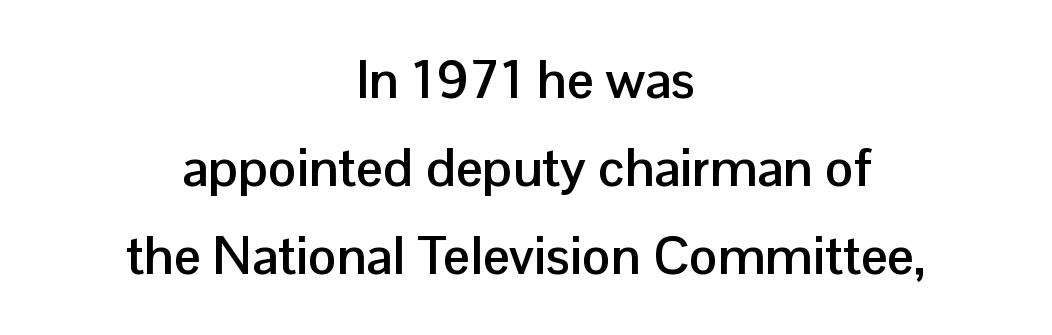
Q: Is the text bold? A: Yes.
Q: Is the text italic (slanted)? A: No, it is upright.
Q: Is the typeface a serif or a sans-serif typeface? A: Sans-serif.
Q: Is the text underlined? A: No.
Q: How is the paragraph aligned? A: Centered.
Q: Is the spacing between letters normal or unusually wide? A: Normal.
Q: Is the spacing between lines tight, normal or loose? A: Normal.
Q: Width (condensed, normal, or wide)? A: Normal.
Q: Stroke contrast? A: Low.
Q: x-height? A: Medium.
Q: Monospaced? A: No.
